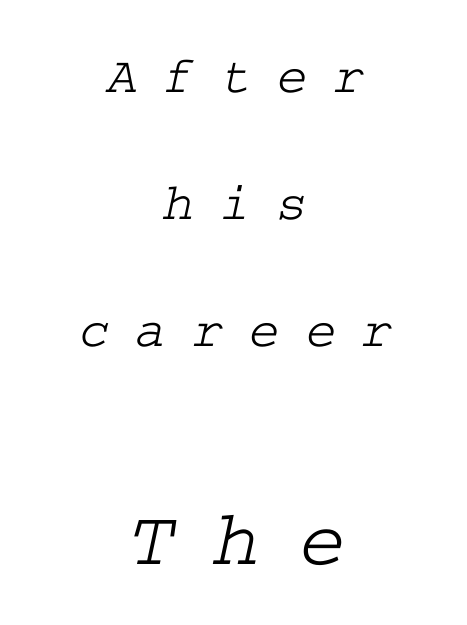
{"serif": "yes", "width": "wide", "stroke_contrast": "low", "x_height": "medium", "underline": "no", "align": "center", "line_spacing": "loose", "line_spacing_ratio": 2.4, "letter_spacing": "wide", "letter_spacing_em": 0.48, "larger_block": "second", "size_ratio": 1.51, "glyph_px": 80}
